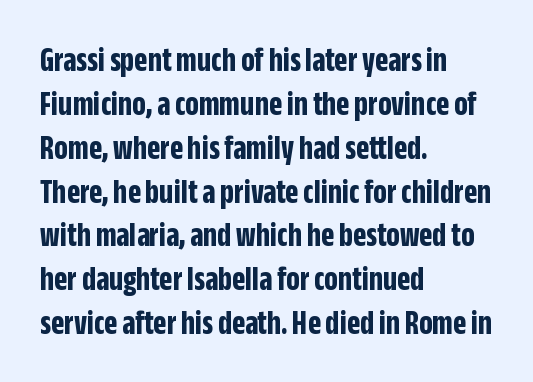
{"serif": "no", "italic": "no", "bold": "yes", "weight": "bold", "width": "condensed", "stroke_contrast": "low", "x_height": "large", "monospaced": "no", "underline": "no", "align": "left", "line_spacing": "normal", "line_spacing_ratio": 1.29, "letter_spacing": "normal", "letter_spacing_em": 0.0, "glyph_px": 34}
